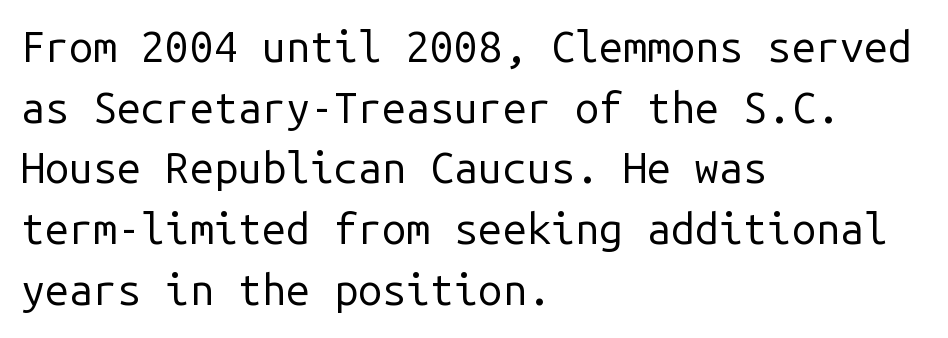
Weight class: somewhere from thin through regular. Compared with a centered layout, this one pins lines to the left instead. Classification — sans serif. Spacing verdict: monospaced, one width for all characters. Tracking here is standard; glyphs follow each other at the usual distance. One glance says typical: line gaps are just what's usual.
